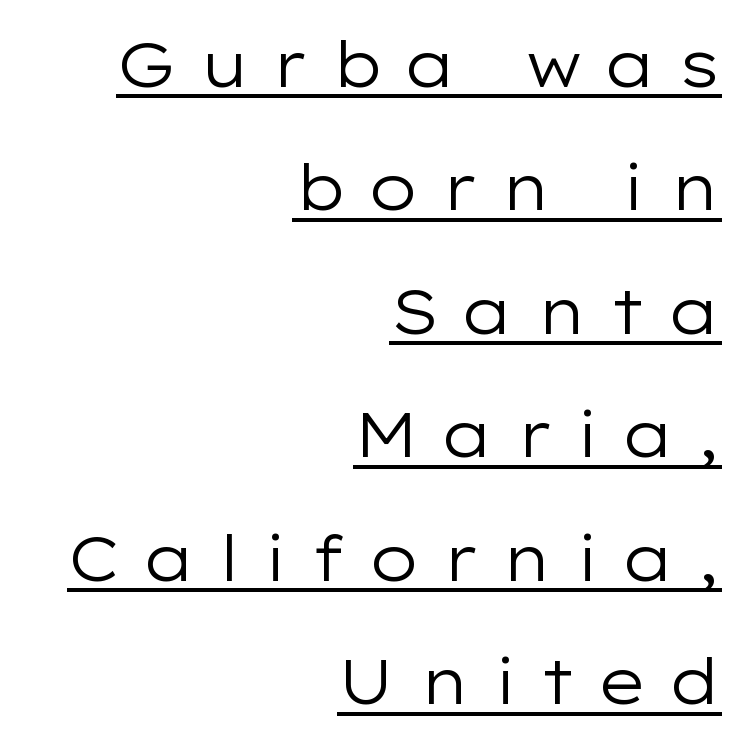
The image shows 63 px regular-weight, wide sans-serif type, upright; set right-aligned, loose line spacing (1.96x), unusually wide letter spacing (+0.33 em), underlined; low stroke contrast and a medium x-height.
